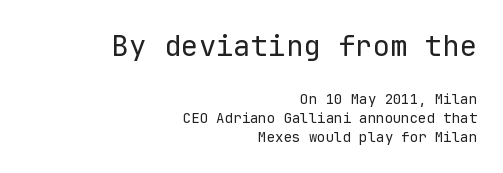
{"serif": "no", "italic": "no", "bold": "no", "weight": "regular", "width": "normal", "stroke_contrast": "low", "x_height": "medium", "monospaced": "yes", "underline": "no", "align": "right", "line_spacing": "normal", "line_spacing_ratio": 1.36, "letter_spacing": "normal", "letter_spacing_em": 0.0, "larger_block": "first", "size_ratio": 2.07, "glyph_px": 29}
